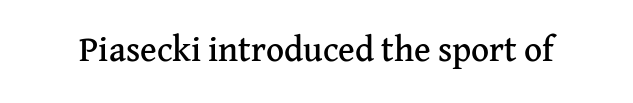
The passage shown has conventional tracking throughout. The glyphs are unaccompanied by any horizontal stroke below them. Proportional: the letters do not fall into vertical columns. This is serif lettering, the kind often seen in printed books. In terms of posture, this sample is upright.
